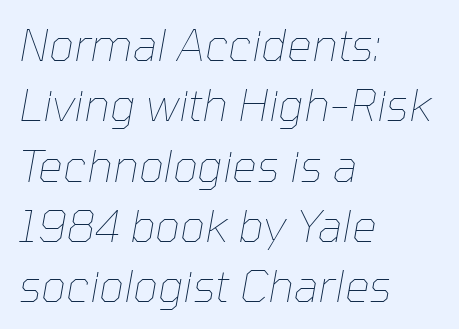
The image shows 44 px thin type, italic (leaning right); set left-aligned, normal line spacing (1.37x), normal letter spacing, not underlined; low stroke contrast and a medium x-height.
